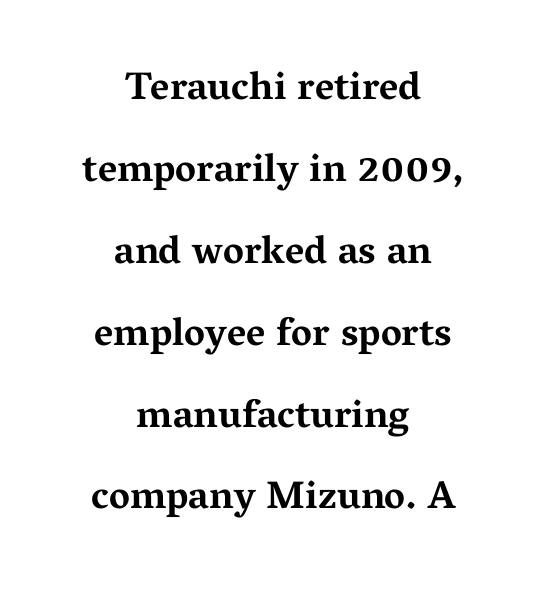
Q: Is the text bold? A: Yes.
Q: Is the text italic (slanted)? A: No, it is upright.
Q: Is the typeface a serif or a sans-serif typeface? A: Serif.
Q: Is the text underlined? A: No.
Q: How is the paragraph aligned? A: Centered.
Q: Is the spacing between letters normal or unusually wide? A: Normal.
Q: Is the spacing between lines tight, normal or loose? A: Loose.
Q: Width (condensed, normal, or wide)? A: Wide.
Q: Stroke contrast? A: Medium.
Q: x-height? A: Medium.
Q: Monospaced? A: No.
